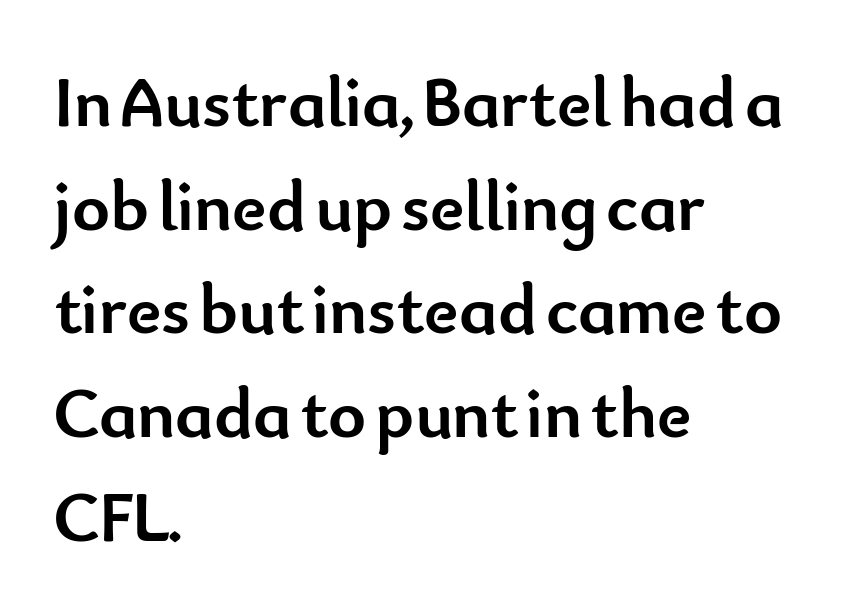
The image shows 72 px semibold sans-serif type, upright; set left-aligned, normal line spacing (1.44x), normal letter spacing, not underlined; low stroke contrast and a small x-height.
